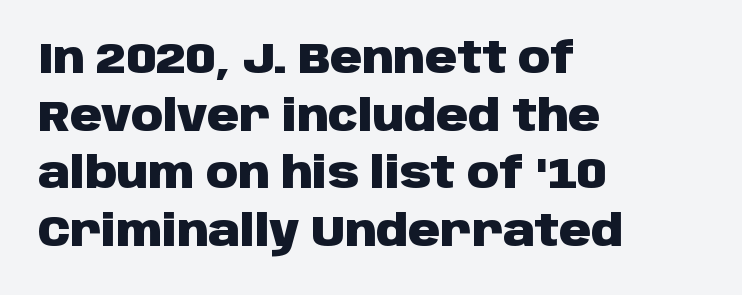
{"serif": "no", "italic": "no", "bold": "yes", "weight": "heavy", "width": "normal", "stroke_contrast": "low", "x_height": "large", "monospaced": "no", "underline": "no", "align": "left", "line_spacing": "normal", "line_spacing_ratio": 1.31, "letter_spacing": "normal", "letter_spacing_em": 0.0, "glyph_px": 44}
